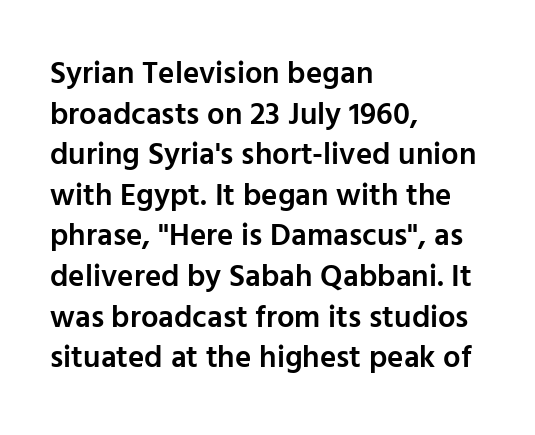
{"serif": "no", "italic": "no", "bold": "semi", "weight": "semibold", "width": "normal", "stroke_contrast": "low", "x_height": "medium", "monospaced": "no", "underline": "no", "align": "left", "line_spacing": "normal", "line_spacing_ratio": 1.31, "letter_spacing": "normal", "letter_spacing_em": 0.0, "glyph_px": 31}
